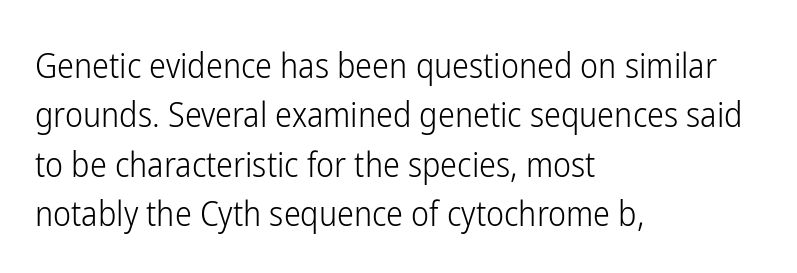
Q: Is the text bold? A: No.
Q: Is the text italic (slanted)? A: No, it is upright.
Q: Is the typeface a serif or a sans-serif typeface? A: Sans-serif.
Q: Is the text underlined? A: No.
Q: How is the paragraph aligned? A: Left-aligned.
Q: Is the spacing between letters normal or unusually wide? A: Normal.
Q: Is the spacing between lines tight, normal or loose? A: Normal.
Q: Width (condensed, normal, or wide)? A: Condensed.
Q: Stroke contrast? A: Low.
Q: x-height? A: Medium.
Q: Monospaced? A: No.
